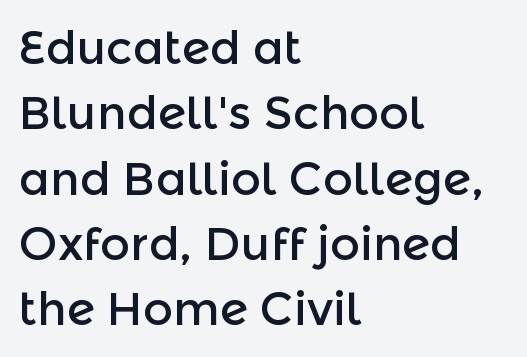
{"serif": "no", "italic": "no", "width": "normal", "x_height": "medium", "monospaced": "no", "underline": "no", "align": "left", "line_spacing": "normal", "line_spacing_ratio": 1.42, "letter_spacing": "normal", "letter_spacing_em": 0.0, "glyph_px": 46}
